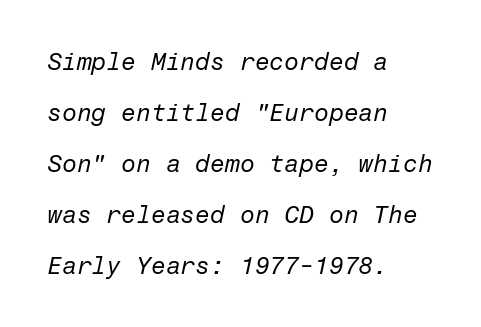
Check under the words: just untouched page. A typesetter would call this zero additional tracking. The text carries the slant typical of an italic or oblique font. If you measured baseline to baseline, you'd find a long distance. Typeset ragged right — the left edge is the straight one.
